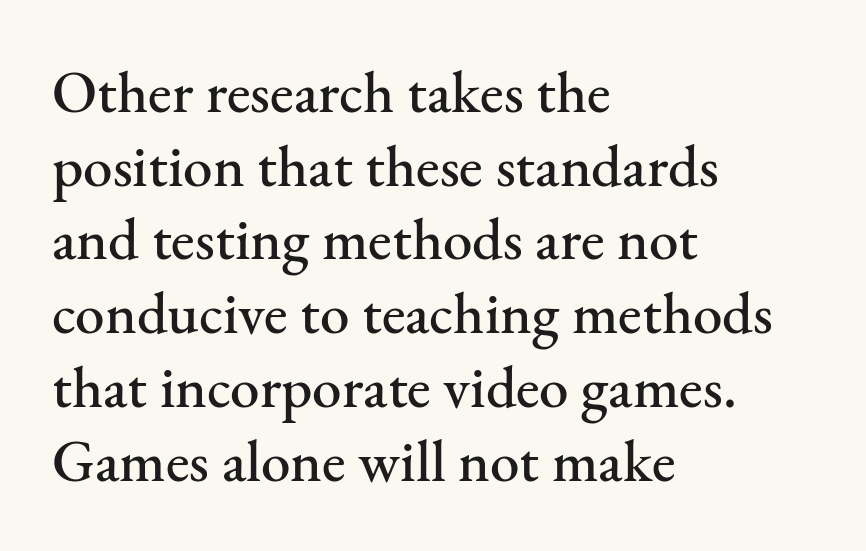
The image shows 59 px serif type, upright; set left-aligned, normal line spacing (1.25x), normal letter spacing, not underlined; medium stroke contrast and a small x-height.
